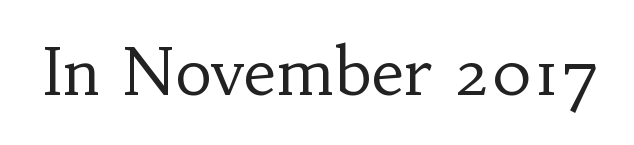
The face looks like a standard text weight, possibly lighter. The passage shown has conventional tracking throughout. The text was rendered using a seriffed face with decorative stroke endings. Letters rest on an invisible, unmarked baseline.
